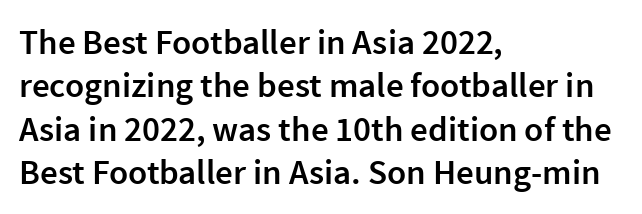
Q: Is the text bold? A: Semi-bold.
Q: Is the text italic (slanted)? A: No, it is upright.
Q: Is the typeface a serif or a sans-serif typeface? A: Sans-serif.
Q: Is the text underlined? A: No.
Q: How is the paragraph aligned? A: Left-aligned.
Q: Is the spacing between letters normal or unusually wide? A: Normal.
Q: Width (condensed, normal, or wide)? A: Normal.
Q: x-height? A: Medium.
Q: Monospaced? A: No.
